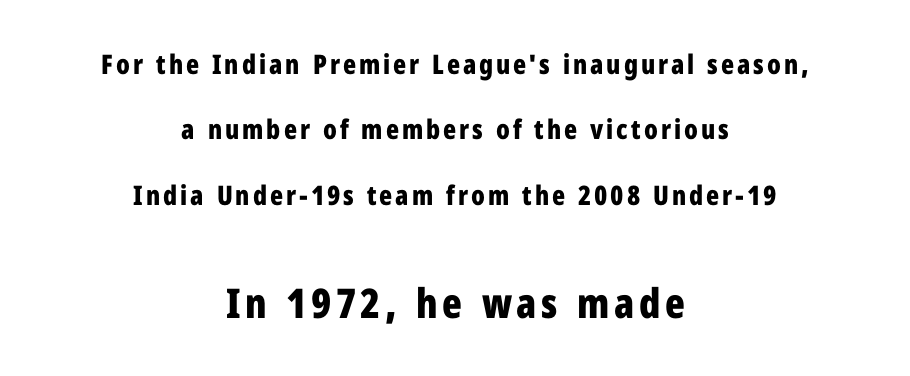
Q: Is the text bold? A: Yes.
Q: Is the text italic (slanted)? A: No, it is upright.
Q: Is the typeface a serif or a sans-serif typeface? A: Sans-serif.
Q: Is the text underlined? A: No.
Q: How is the paragraph aligned? A: Centered.
Q: Is the spacing between lines tight, normal or loose? A: Loose.
Q: Which block of text is set in a larger size, the first (top) or the second (bottom)? A: The second (bottom) one.
Q: Width (condensed, normal, or wide)? A: Condensed.
Q: Stroke contrast? A: Low.
Q: x-height? A: Medium.
Q: Monospaced? A: No.
